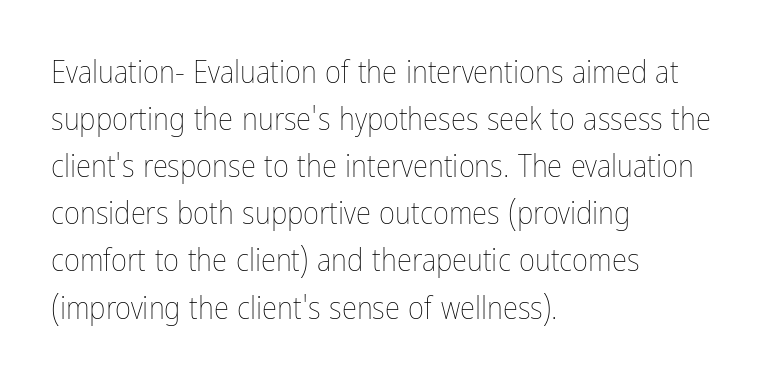
{"italic": "no", "bold": "no", "weight": "thin", "width": "condensed", "stroke_contrast": "low", "x_height": "medium", "monospaced": "no", "underline": "no", "align": "left", "line_spacing": "normal", "line_spacing_ratio": 1.52, "letter_spacing": "normal", "letter_spacing_em": 0.0, "glyph_px": 31}
